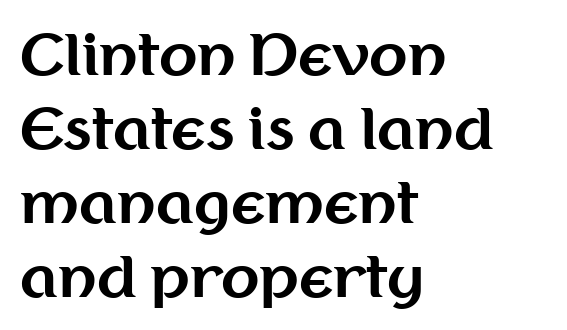
{"serif": "no", "italic": "no", "bold": "yes", "weight": "bold", "width": "normal", "stroke_contrast": "medium", "x_height": "medium", "monospaced": "no", "underline": "no", "align": "left", "line_spacing": "normal", "line_spacing_ratio": 1.32, "letter_spacing": "normal", "letter_spacing_em": 0.0, "glyph_px": 56}
